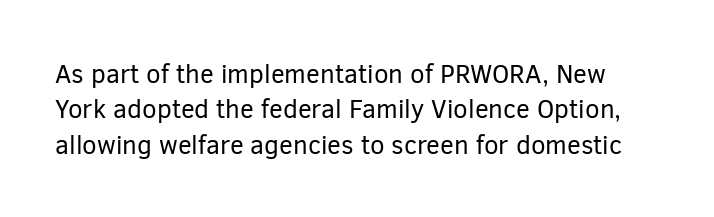
Q: Is the text bold? A: No.
Q: Is the text italic (slanted)? A: No, it is upright.
Q: Is the text underlined? A: No.
Q: Is the spacing between letters normal or unusually wide? A: Normal.
Q: Is the spacing between lines tight, normal or loose? A: Normal.
